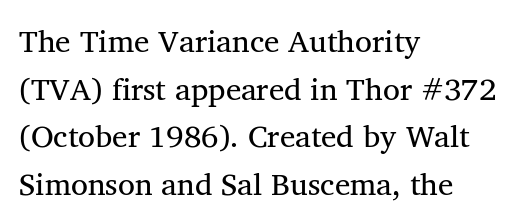
The horizontal fit of the characters is conventional and even. The rendering anchors every line to the left-hand side. Proportional: the letters do not fall into vertical columns. Only glyphs here, with clear space below each row. Is there much room between lines? A standard amount, neither cramped nor airy. If you drew a line through each stem, it would be perfectly vertical.
